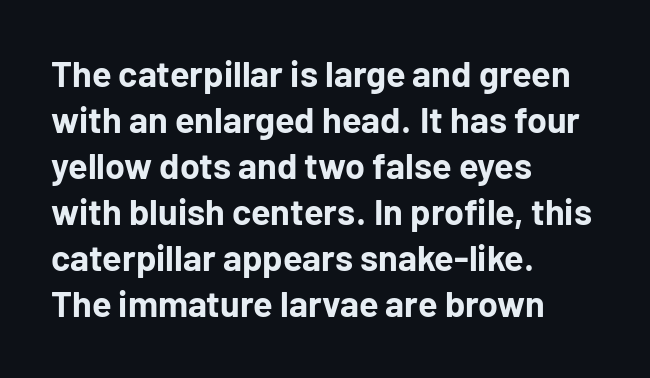
{"serif": "no", "italic": "no", "bold": "yes", "weight": "bold", "width": "normal", "stroke_contrast": "low", "x_height": "medium", "monospaced": "no", "underline": "no", "align": "left", "line_spacing": "normal", "line_spacing_ratio": 1.28, "letter_spacing": "normal", "letter_spacing_em": 0.0, "glyph_px": 36}
